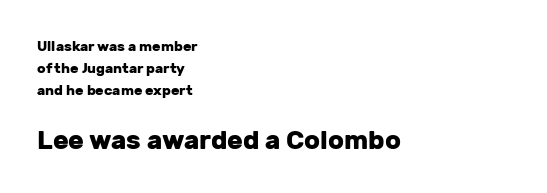
Q: Is the text bold? A: Yes.
Q: Is the text italic (slanted)? A: No, it is upright.
Q: Is the text underlined? A: No.
Q: How is the paragraph aligned? A: Left-aligned.
Q: Is the spacing between letters normal or unusually wide? A: Normal.
Q: Is the spacing between lines tight, normal or loose? A: Normal.
Q: Which block of text is set in a larger size, the first (top) or the second (bottom)? A: The second (bottom) one.
